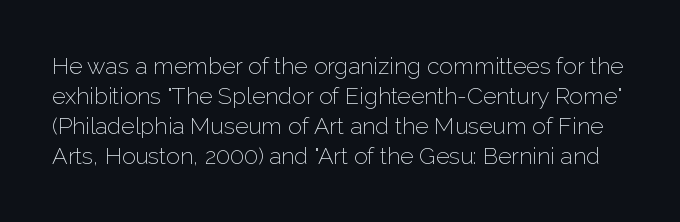
Clear beneath every line of the passage. Weight: regular or lighter. The axis of the letterforms is exactly vertical. Each word holds together tightly as a unit, with standard inter-letter gaps. What's the leading like? Ordinary, nothing unusual.
